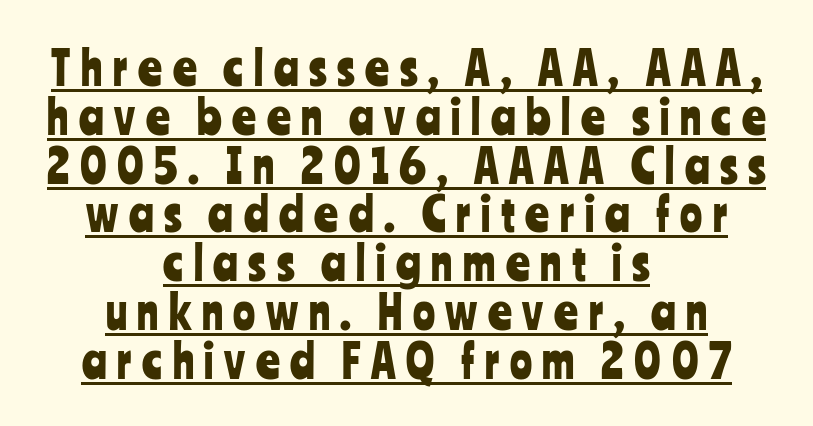
Notice how descenders almost collide with the ascenders below — that's tight leading. The tracking reads as deliberately expanded to a designer's eye. The passage shown is underscored from start to finish. The characters display no serif detailing; their extremities are plain. Style check: upright.
